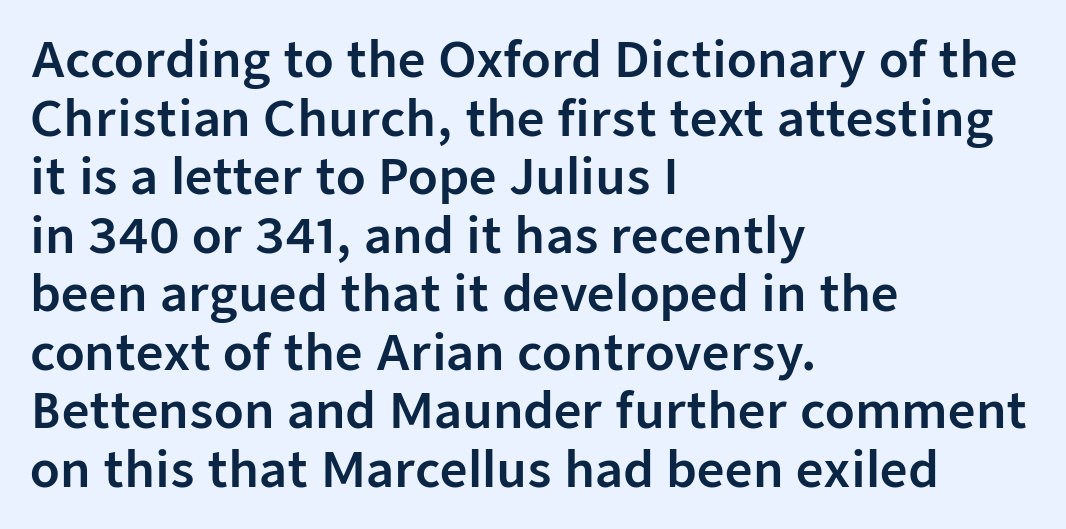
Tall strokes in this sample are plumb rather than angled. Here the designer chose a conventional face with non-uniform glyph widths. This rendering employs a face without finishing strokes, i.e., a sans-serif. Descenders hang freely into open space. Does the copy run flush right? No — it runs flush left. No extra tracking has been applied to these lines.
